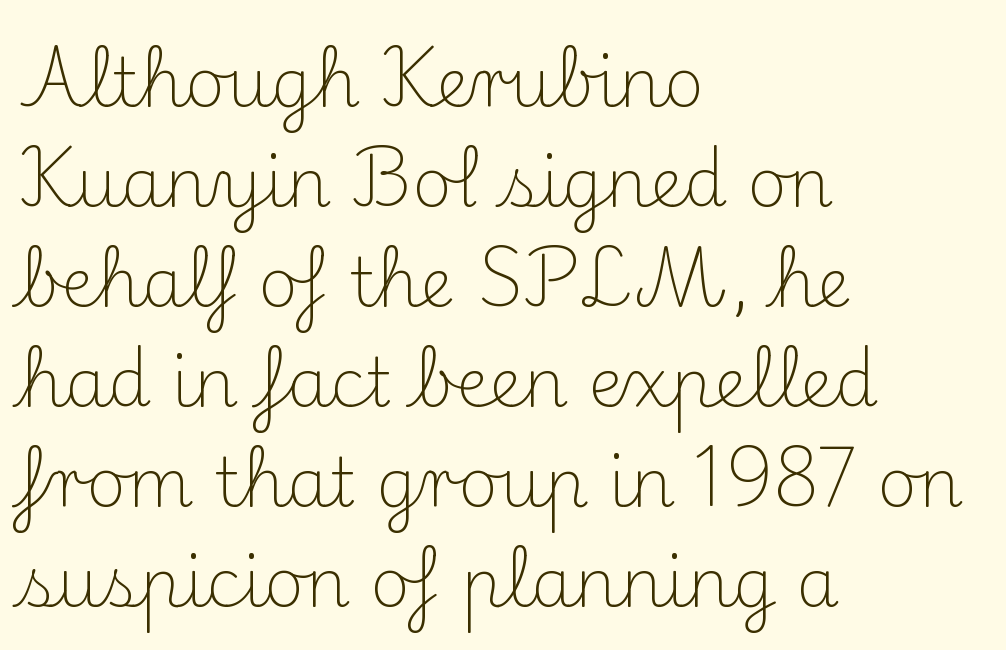
Q: Is the text bold? A: No.
Q: Is the text italic (slanted)? A: No, it is upright.
Q: Is the typeface a serif or a sans-serif typeface? A: Serif.
Q: Is the text underlined? A: No.
Q: How is the paragraph aligned? A: Left-aligned.
Q: Is the spacing between letters normal or unusually wide? A: Normal.
Q: Is the spacing between lines tight, normal or loose? A: Normal.
Q: Width (condensed, normal, or wide)? A: Normal.
Q: Stroke contrast? A: Medium.
Q: x-height? A: Small.
Q: Monospaced? A: No.
